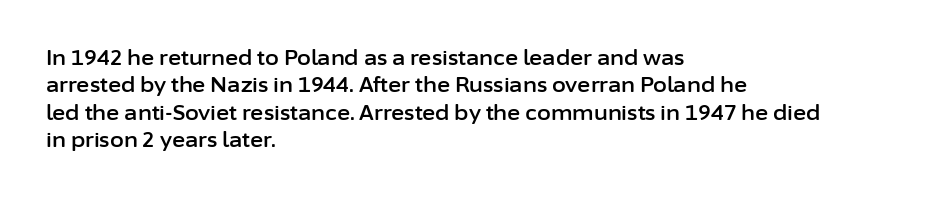
The specimen omits any rule beneath the text block's lines. The face used here is rendered with its standard letterfit. Posture: straight, roman, zero tilt. A student would call this left alignment; a typographer would say flush left, rag right. If you measured baseline to baseline, you'd find a middling distance.
